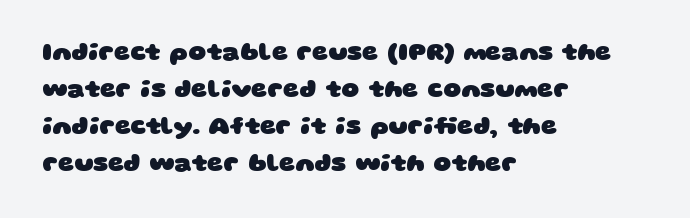
The image shows 25 px bold type; set left-aligned, normal line spacing (1.48x), normal letter spacing, not underlined.
